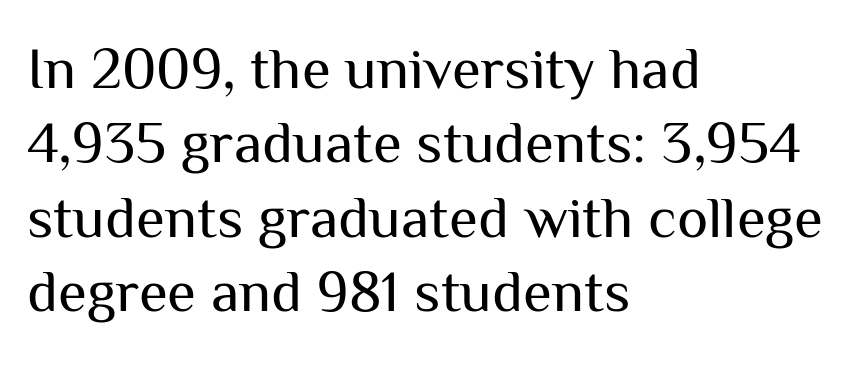
Q: Is the text bold? A: No.
Q: Is the text italic (slanted)? A: No, it is upright.
Q: Is the typeface a serif or a sans-serif typeface? A: Sans-serif.
Q: Is the text underlined? A: No.
Q: How is the paragraph aligned? A: Left-aligned.
Q: Is the spacing between letters normal or unusually wide? A: Normal.
Q: Is the spacing between lines tight, normal or loose? A: Normal.
Q: Width (condensed, normal, or wide)? A: Normal.
Q: Stroke contrast? A: Medium.
Q: x-height? A: Medium.
Q: Monospaced? A: No.
